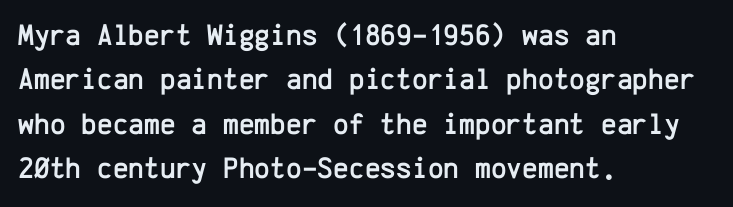
Q: Is the text italic (slanted)? A: No, it is upright.
Q: Is the typeface a serif or a sans-serif typeface? A: Sans-serif.
Q: Is the text underlined? A: No.
Q: How is the paragraph aligned? A: Left-aligned.
Q: Is the spacing between letters normal or unusually wide? A: Normal.
Q: Is the spacing between lines tight, normal or loose? A: Normal.
Q: Width (condensed, normal, or wide)? A: Normal.
Q: Stroke contrast? A: Low.
Q: x-height? A: Medium.
Q: Monospaced? A: Yes.
